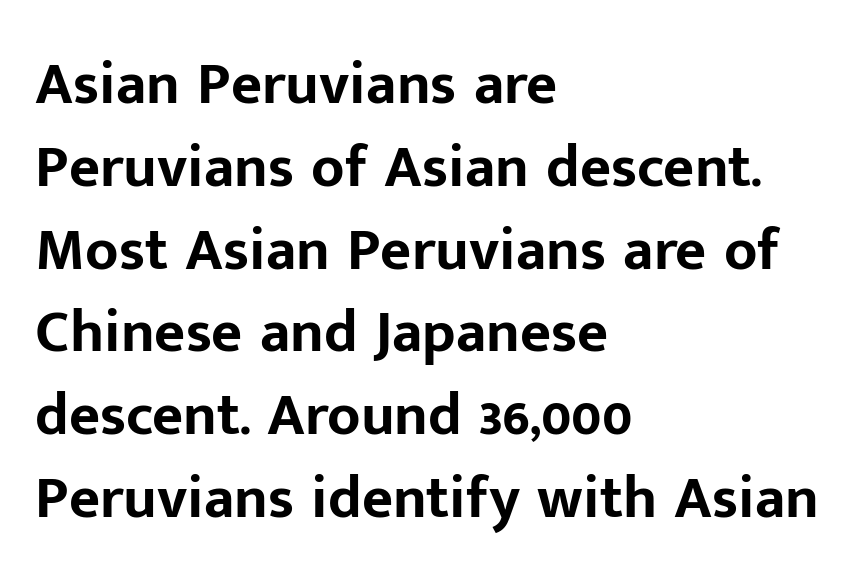
{"serif": "no", "italic": "no", "bold": "yes", "weight": "bold", "width": "normal", "stroke_contrast": "low", "x_height": "medium", "monospaced": "no", "underline": "no", "align": "left", "line_spacing": "normal", "line_spacing_ratio": 1.38, "letter_spacing": "normal", "letter_spacing_em": 0.0, "glyph_px": 60}
